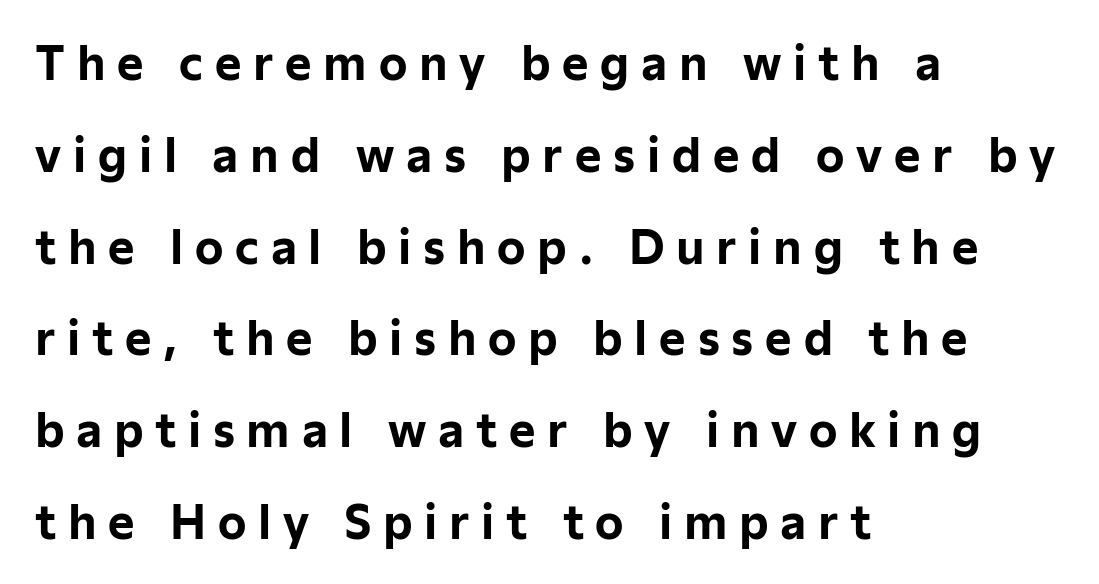
Q: Is the text bold? A: Yes.
Q: Is the text italic (slanted)? A: No, it is upright.
Q: Is the typeface a serif or a sans-serif typeface? A: Sans-serif.
Q: Is the text underlined? A: No.
Q: How is the paragraph aligned? A: Left-aligned.
Q: Is the spacing between letters normal or unusually wide? A: Unusually wide.
Q: Is the spacing between lines tight, normal or loose? A: Loose.
Q: Width (condensed, normal, or wide)? A: Normal.
Q: Stroke contrast? A: Low.
Q: x-height? A: Medium.
Q: Monospaced? A: No.
